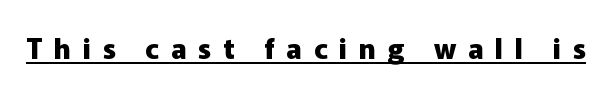
Q: Is the text bold? A: Yes.
Q: Is the text italic (slanted)? A: No, it is upright.
Q: Is the typeface a serif or a sans-serif typeface? A: Sans-serif.
Q: Is the text underlined? A: Yes.
Q: Is the spacing between letters normal or unusually wide? A: Unusually wide.
Q: Width (condensed, normal, or wide)? A: Normal.
Q: Stroke contrast? A: Low.
Q: x-height? A: Medium.
Q: Monospaced? A: No.
